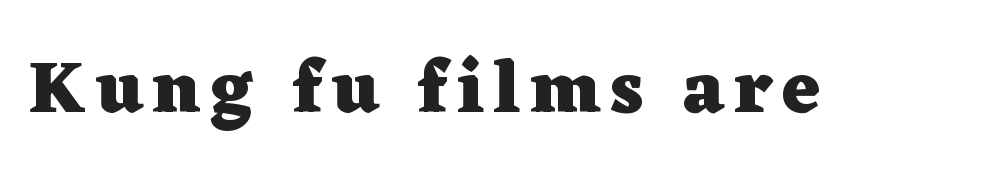
Descenders are the only things crossing below the line. These lines are rendered in a variable-pitch font. Posture: straight, roman, zero tilt. The characters look thick and weighty, a clear bold. The font family rendered here belongs to the serif group.
